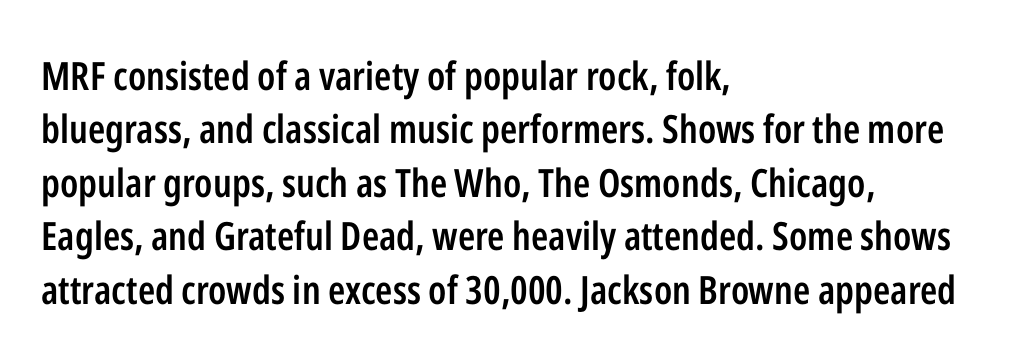
{"serif": "no", "italic": "no", "bold": "semi", "weight": "semibold", "width": "condensed", "stroke_contrast": "low", "x_height": "medium", "monospaced": "no", "underline": "no", "align": "left", "line_spacing": "normal", "line_spacing_ratio": 1.37, "letter_spacing": "normal", "letter_spacing_em": 0.0, "glyph_px": 39}
